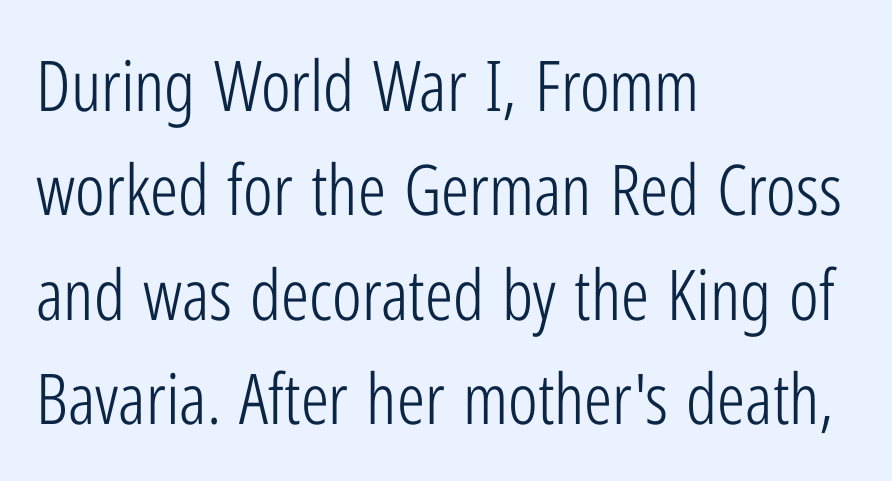
Do the letters lean? They stand straight. These lines stack with their left ends in a neat column. Check where the strokes stop: nothing finishes them off — pure sans. Weight class: somewhere from thin through regular. Reading down the column, the eye jumps a familiar distance to each next line.
